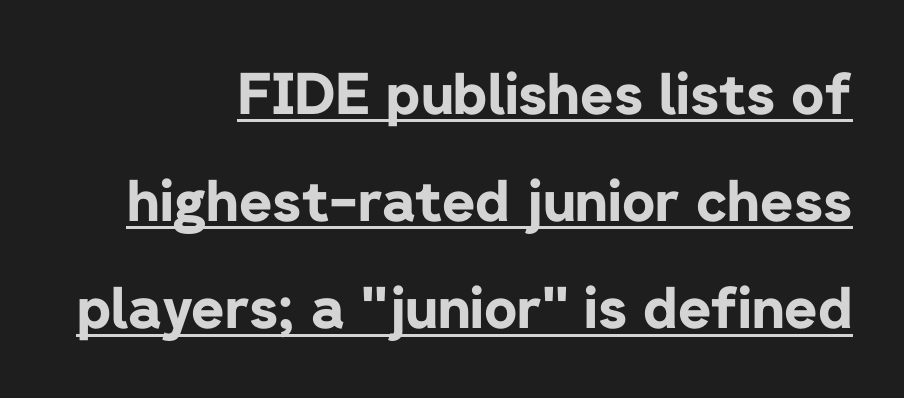
Bold? Absolutely — the strokes are thick and heavy. Tracking here is standard; glyphs follow each other at the usual distance. Characters remain perfectly vertical along every line. Each letter keeps its own natural width here, so spacing adapts to shape. This rendering uses right alignment, leaving the left contour irregular. I'd call this a sans setting — the letters go barefoot.
